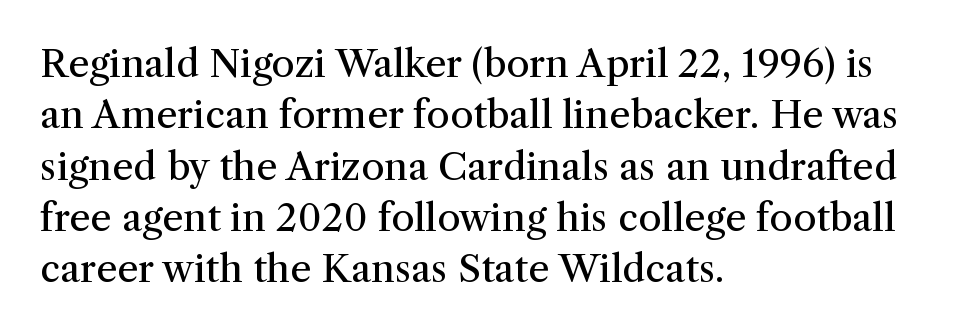
Q: Is the text bold? A: No.
Q: Is the text italic (slanted)? A: No, it is upright.
Q: Is the typeface a serif or a sans-serif typeface? A: Serif.
Q: Is the text underlined? A: No.
Q: How is the paragraph aligned? A: Left-aligned.
Q: Is the spacing between letters normal or unusually wide? A: Normal.
Q: Is the spacing between lines tight, normal or loose? A: Normal.
Q: Width (condensed, normal, or wide)? A: Normal.
Q: Stroke contrast? A: Medium.
Q: x-height? A: Medium.
Q: Monospaced? A: No.
